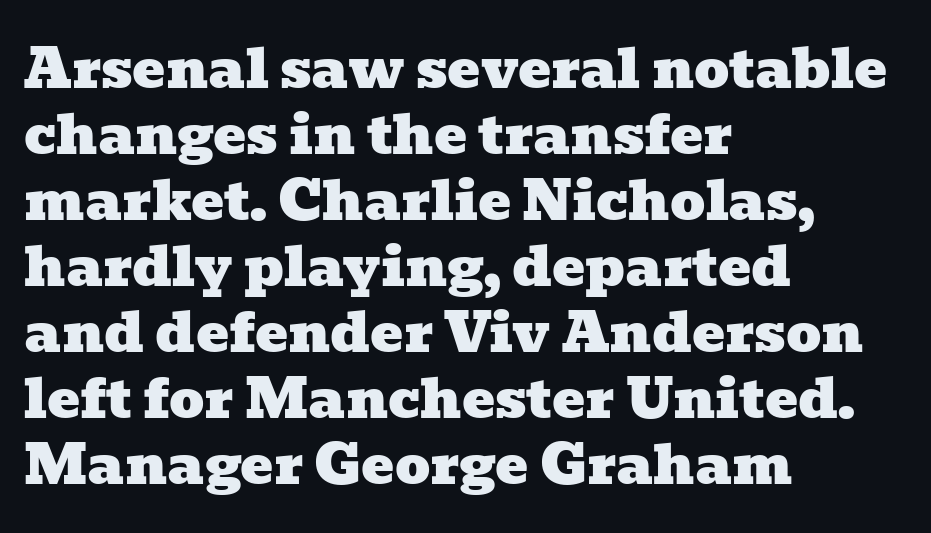
You could not count columns in this text — the font is proportionally spaced. Each word holds together tightly as a unit, with standard inter-letter gaps. In CSS terms this would be text-align: left. Letterform terminals end in serifs throughout the passage. The words here are not underlined.
